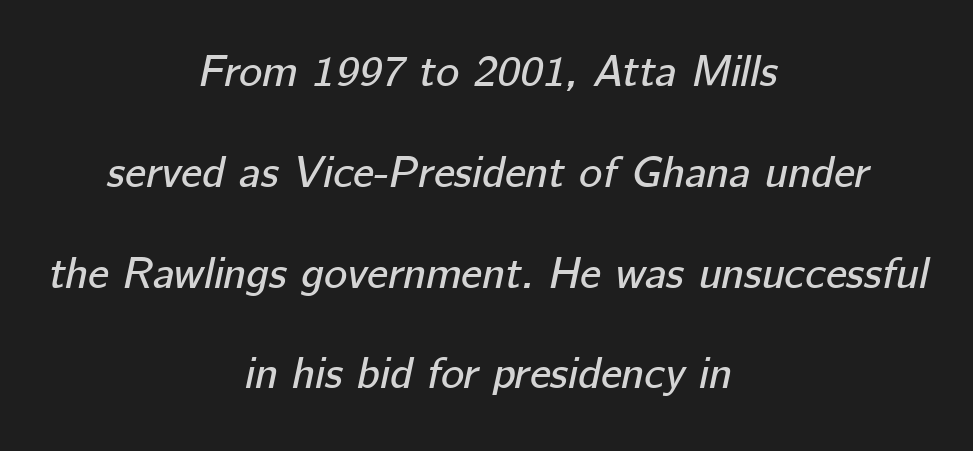
The lines are spread far apart with generous leading. Both edges are ragged and mirror each other, which tells us the setting is centered. Clear beneath every line of the passage. Looks like regular typesetting: each glyph gets only the width it needs.
